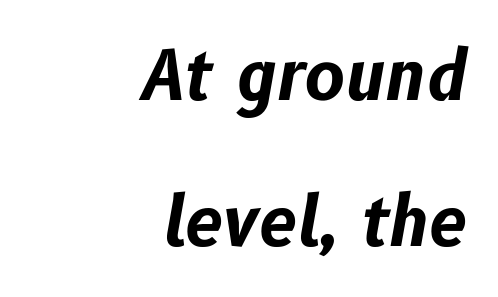
This sample is right-justified, so line beginnings fall wherever the words allow. Regarding leading, the lines here are spaced well apart. Looks like regular typesetting: each glyph gets only the width it needs. Honestly, the letter spacing is just normal — you wouldn't notice it.
